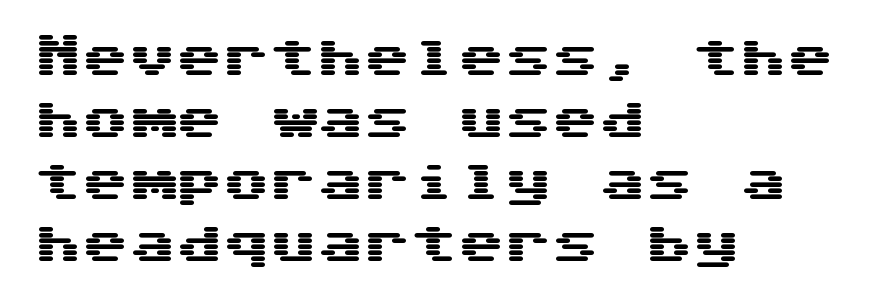
{"serif": "no", "italic": "no", "width": "wide", "stroke_contrast": "medium", "x_height": "medium", "monospaced": "yes", "underline": "no", "align": "left", "line_spacing": "normal", "line_spacing_ratio": 1.32, "letter_spacing": "normal", "letter_spacing_em": 0.0, "glyph_px": 47}
